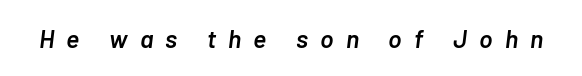
The image shows 25 px text type, italic (leaning right); set unusually wide letter spacing (+0.49 em), not underlined.
